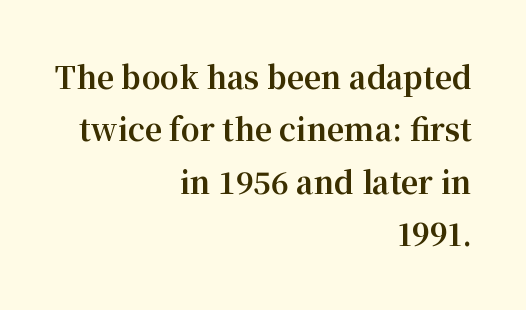
The image shows 30 px bold serif type, upright; set right-aligned, line spacing 1.75x, normal letter spacing, not underlined; medium stroke contrast and a medium x-height.
